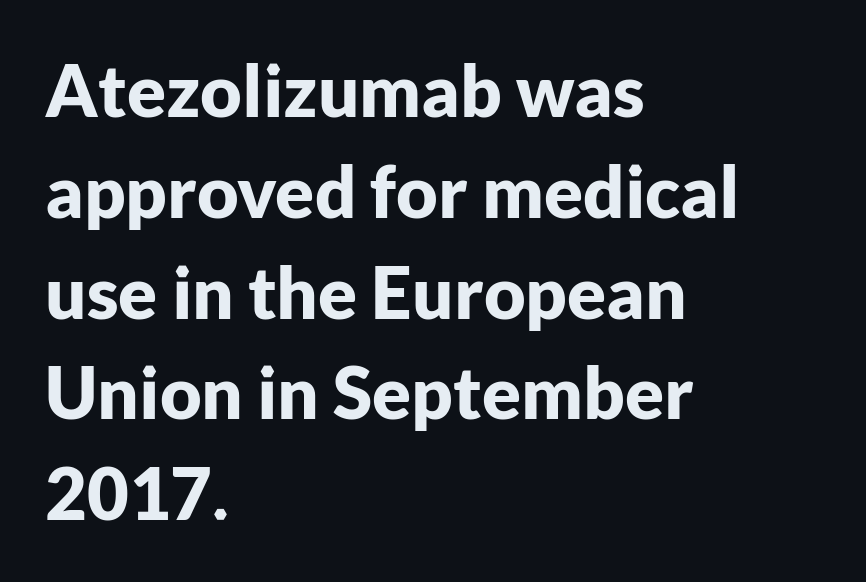
{"serif": "no", "italic": "no", "bold": "yes", "weight": "bold", "width": "normal", "stroke_contrast": "low", "x_height": "medium", "monospaced": "no", "underline": "no", "align": "left", "line_spacing": "normal", "line_spacing_ratio": 1.4, "letter_spacing": "normal", "letter_spacing_em": 0.0, "glyph_px": 72}
